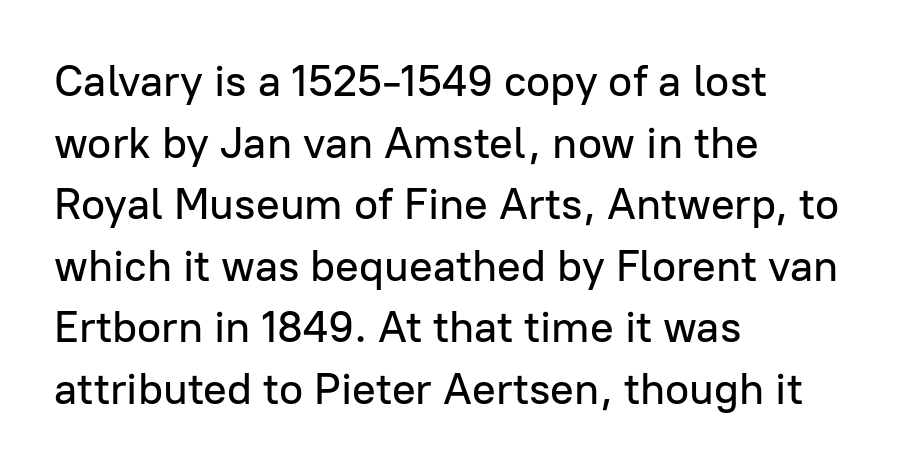
Q: Is the text italic (slanted)? A: No, it is upright.
Q: Is the typeface a serif or a sans-serif typeface? A: Sans-serif.
Q: Is the text underlined? A: No.
Q: How is the paragraph aligned? A: Left-aligned.
Q: Is the spacing between letters normal or unusually wide? A: Normal.
Q: Is the spacing between lines tight, normal or loose? A: Normal.
Q: Width (condensed, normal, or wide)? A: Normal.
Q: Stroke contrast? A: Low.
Q: x-height? A: Medium.
Q: Monospaced? A: No.
